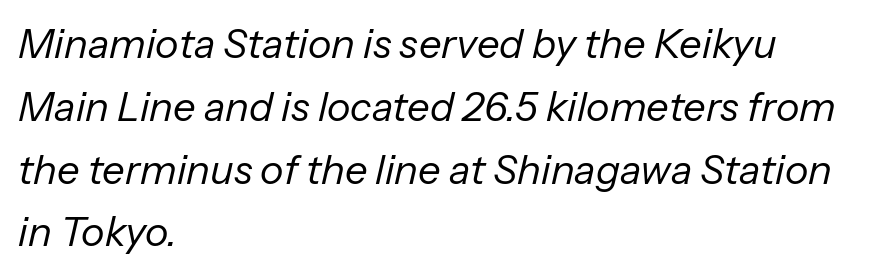
Stem width sits at or under what a default text font uses. Nobody drew a line under any word here. Reading down the block, your eye returns to a fixed left position each line. The face used here is proportionally spaced, like ordinary book or web type. Honestly, the row spacing looks completely unremarkable. Standard letterfit; no display-style spreading of the glyphs.
